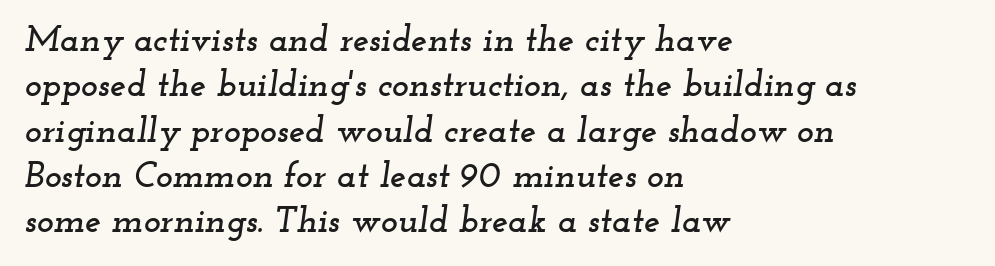
{"serif": "yes", "italic": "yes", "lean": "right", "slant_degrees": 12, "width": "wide", "stroke_contrast": "low", "x_height": "small", "monospaced": "no", "underline": "no", "align": "left", "line_spacing": "normal", "line_spacing_ratio": 1.26, "letter_spacing": "normal", "letter_spacing_em": 0.0, "glyph_px": 36}
